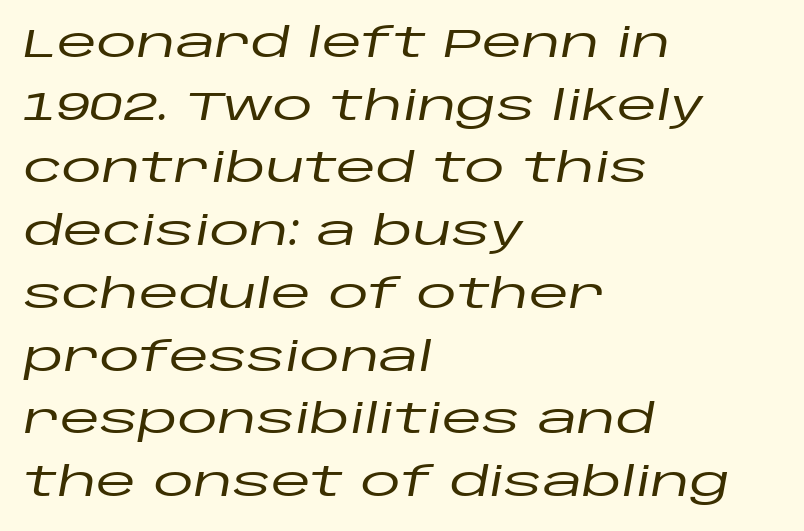
Q: Is the text italic (slanted)? A: Yes, it leans right by about 10 degrees.
Q: Is the text underlined? A: No.
Q: How is the paragraph aligned? A: Left-aligned.
Q: Is the spacing between letters normal or unusually wide? A: Normal.
Q: Is the spacing between lines tight, normal or loose? A: Normal.
Q: Width (condensed, normal, or wide)? A: Wide.
Q: Stroke contrast? A: Low.
Q: x-height? A: Large.
Q: Monospaced? A: No.
